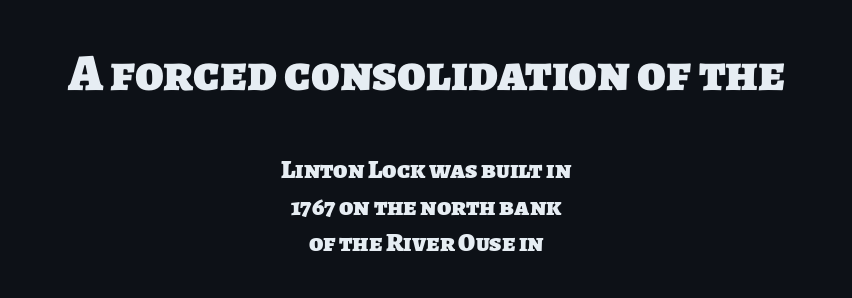
In CSS terms this would be text-align: center. Vertical spacing — default. Default kerning and tracking; the words read as compact shapes. Anything drawn beneath the words? Only blank space. Notice how thick the strokes are: this is what a full bold looks like.
